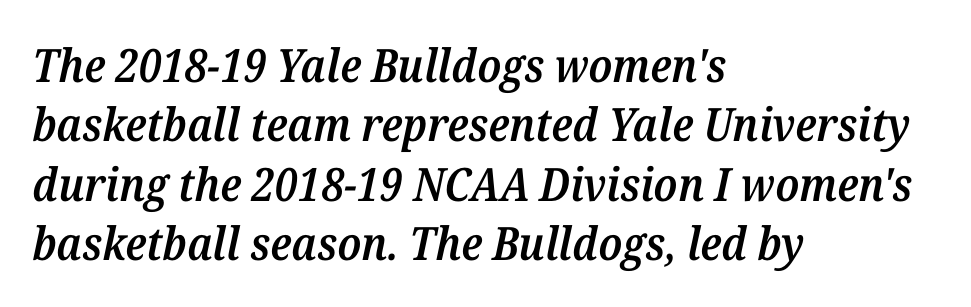
Q: Is the text bold? A: Semi-bold.
Q: Is the text italic (slanted)? A: Yes, it leans right by about 12 degrees.
Q: Is the typeface a serif or a sans-serif typeface? A: Serif.
Q: Is the text underlined? A: No.
Q: How is the paragraph aligned? A: Left-aligned.
Q: Is the spacing between letters normal or unusually wide? A: Normal.
Q: Is the spacing between lines tight, normal or loose? A: Normal.
Q: Width (condensed, normal, or wide)? A: Normal.
Q: Stroke contrast? A: Medium.
Q: x-height? A: Medium.
Q: Monospaced? A: No.
